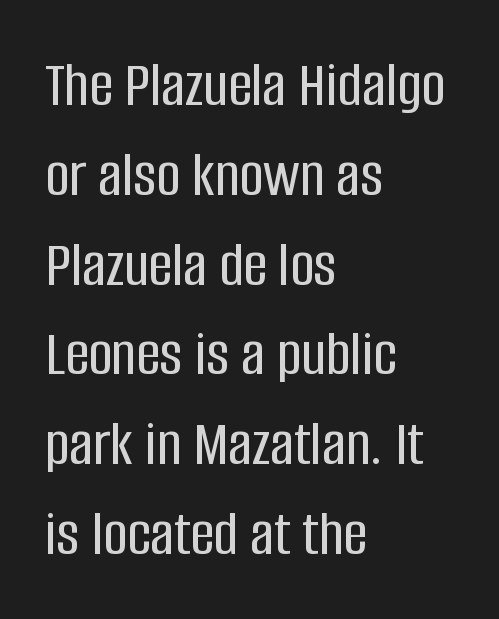
Q: Is the text italic (slanted)? A: No, it is upright.
Q: Is the typeface a serif or a sans-serif typeface? A: Sans-serif.
Q: Is the text underlined? A: No.
Q: How is the paragraph aligned? A: Left-aligned.
Q: Is the spacing between letters normal or unusually wide? A: Normal.
Q: Is the spacing between lines tight, normal or loose? A: Normal.
Q: Width (condensed, normal, or wide)? A: Condensed.
Q: Stroke contrast? A: Low.
Q: x-height? A: Large.
Q: Monospaced? A: No.
